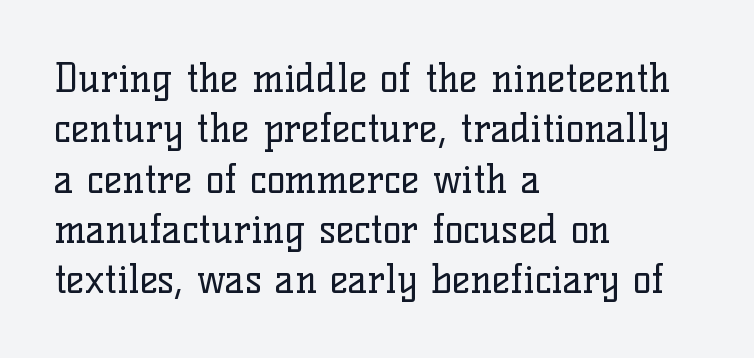
{"serif": "yes", "italic": "no", "bold": "no", "weight": "regular", "width": "normal", "stroke_contrast": "low", "x_height": "medium", "monospaced": "no", "underline": "no", "align": "left", "line_spacing": "normal", "line_spacing_ratio": 1.29, "letter_spacing": "normal", "letter_spacing_em": 0.0, "glyph_px": 39}
